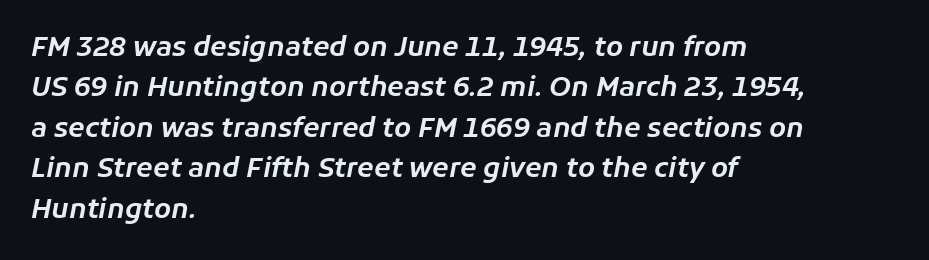
Q: Is the text italic (slanted)? A: Yes, it leans right by about 11 degrees.
Q: Is the text underlined? A: No.
Q: How is the paragraph aligned? A: Left-aligned.
Q: Is the spacing between letters normal or unusually wide? A: Normal.
Q: Is the spacing between lines tight, normal or loose? A: Normal.
